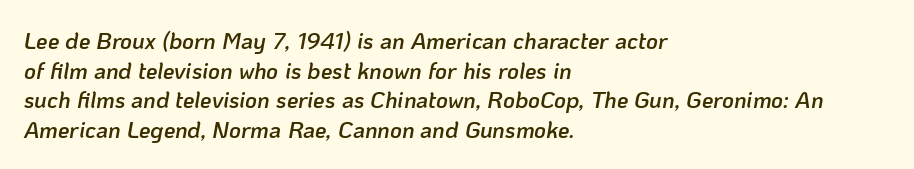
{"italic": "yes", "lean": "right", "slant_degrees": 10, "bold": "semi", "underline": "no", "align": "left", "line_spacing": "normal", "line_spacing_ratio": 1.29, "letter_spacing": "normal", "letter_spacing_em": 0.0, "glyph_px": 23}
